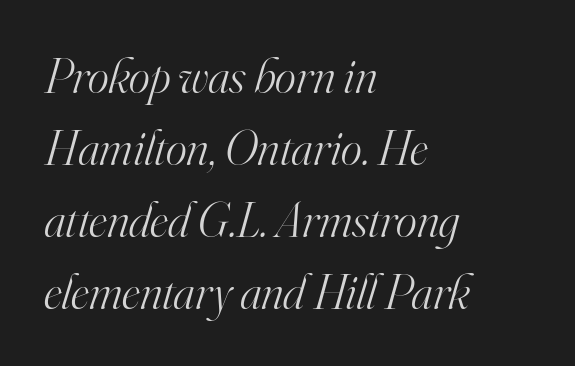
Q: Is the text bold? A: No.
Q: Is the text italic (slanted)? A: Yes, it leans right by about 16 degrees.
Q: Is the typeface a serif or a sans-serif typeface? A: Serif.
Q: Is the text underlined? A: No.
Q: How is the paragraph aligned? A: Left-aligned.
Q: Is the spacing between letters normal or unusually wide? A: Normal.
Q: Is the spacing between lines tight, normal or loose? A: Normal.
Q: Width (condensed, normal, or wide)? A: Normal.
Q: Stroke contrast? A: High.
Q: x-height? A: Small.
Q: Monospaced? A: No.
